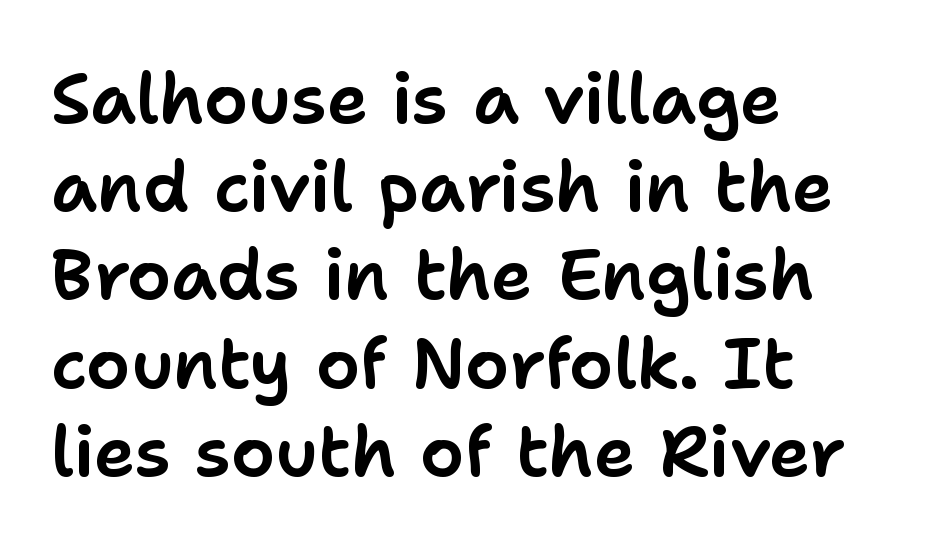
Plain, unruled lines of type. One-word summary of the alignment: left. The face used here is proportionally spaced, like ordinary book or web type. A typesetter would label this face a sans.
